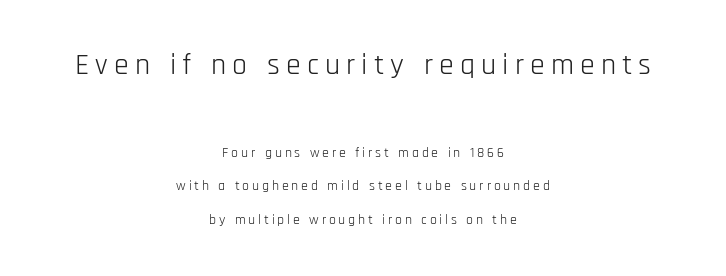
Q: Is the text bold? A: No.
Q: Is the text italic (slanted)? A: No, it is upright.
Q: Is the typeface a serif or a sans-serif typeface? A: Sans-serif.
Q: Is the text underlined? A: No.
Q: How is the paragraph aligned? A: Centered.
Q: Is the spacing between letters normal or unusually wide? A: Unusually wide.
Q: Is the spacing between lines tight, normal or loose? A: Loose.
Q: Which block of text is set in a larger size, the first (top) or the second (bottom)? A: The first (top) one.
Q: Width (condensed, normal, or wide)? A: Condensed.
Q: Stroke contrast? A: Low.
Q: x-height? A: Large.
Q: Monospaced? A: No.
